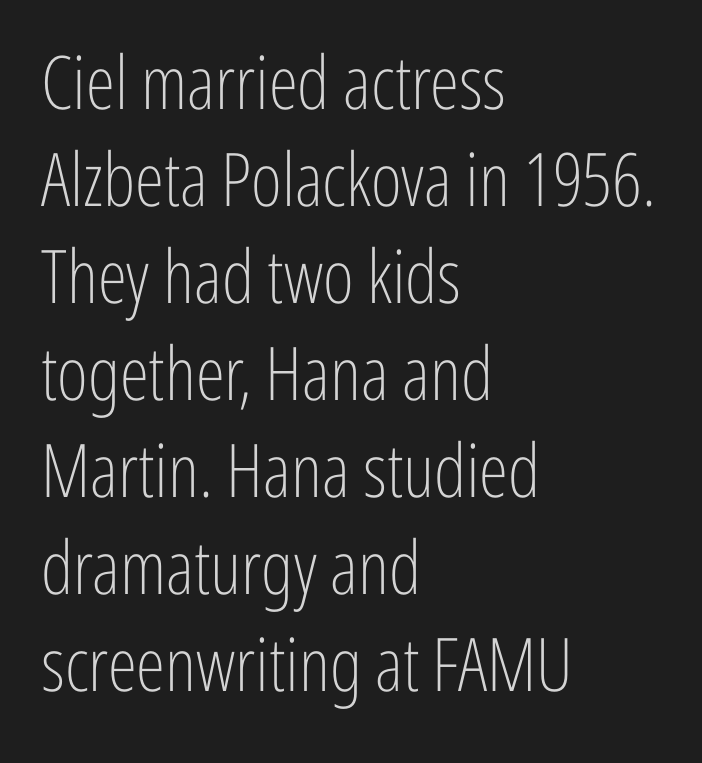
This reads as an unemphasized weight, regular at the heaviest. The axis of the letterforms is exactly vertical. Observe the ordinary spacing: letters are neighbours, not strangers. This sample keeps an unexceptional amount of space between lines.
